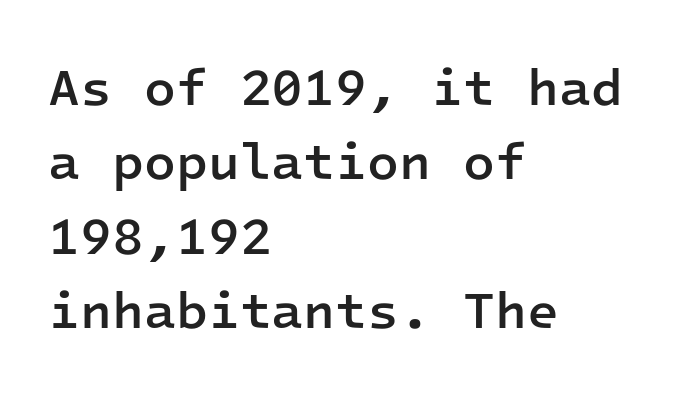
The image shows 52 px semibold sans-serif type, upright, monospaced; set left-aligned, normal line spacing (1.43x), normal letter spacing, not underlined; low stroke contrast and a medium x-height.
